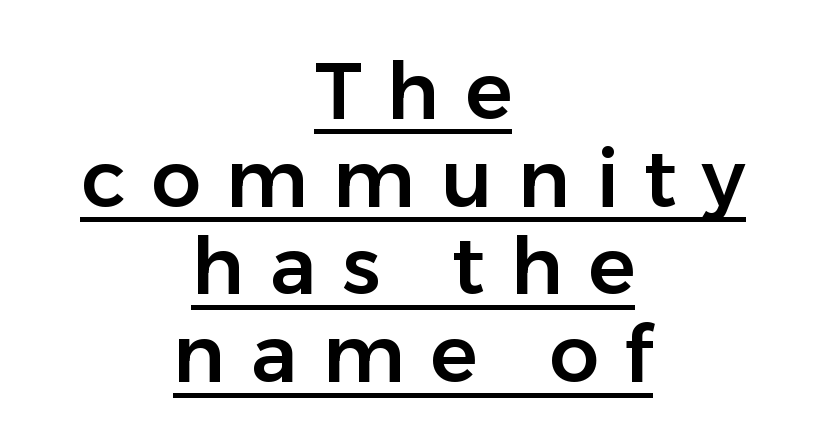
Q: Is the text italic (slanted)? A: No, it is upright.
Q: Is the typeface a serif or a sans-serif typeface? A: Sans-serif.
Q: Is the text underlined? A: Yes.
Q: How is the paragraph aligned? A: Centered.
Q: Is the spacing between letters normal or unusually wide? A: Unusually wide.
Q: Is the spacing between lines tight, normal or loose? A: Tight.
Q: Width (condensed, normal, or wide)? A: Normal.
Q: Stroke contrast? A: Low.
Q: x-height? A: Medium.
Q: Monospaced? A: No.
